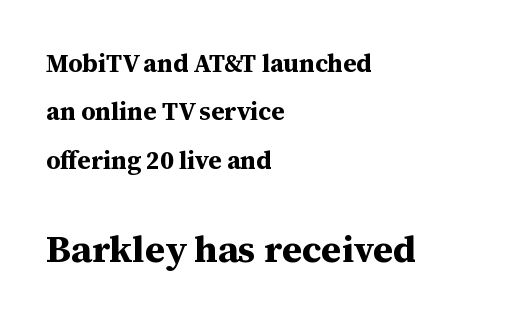
Check the space under the baseline: it is left empty. Think of a printed novel: that variable character pitch is what you see here. The font is running at its bold setting. Each word holds together tightly as a unit, with standard inter-letter gaps. The rendering uses a large line-height, opening up the rows. The lower block of text is set noticeably larger than the block above it.
